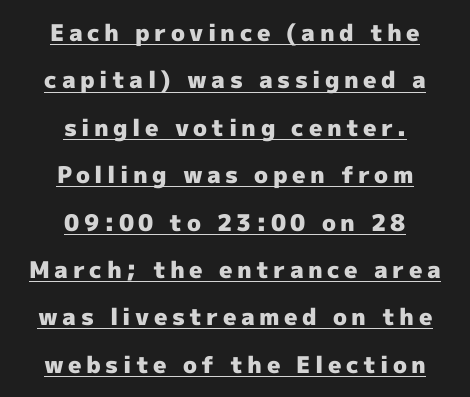
The image shows 23 px bold type, upright; set centered, loose line spacing (2.06x), underlined.
